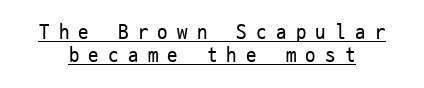
The image shows 21 px text type, upright; set tight line spacing (1.08x), unusually wide letter spacing (+0.44 em), underlined.
